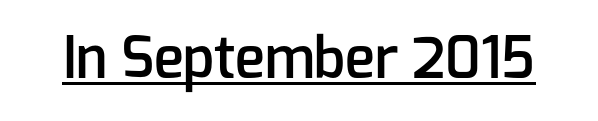
No extra tracking has been applied to these lines. Compared with undecorated copy, this sample adds a rule below the words. A typesetter would call this proportional, since set widths differ per character. Notice how the stems are strictly vertical — no italics here. A fair bit of extra ink — the face is semibold, not bold.
